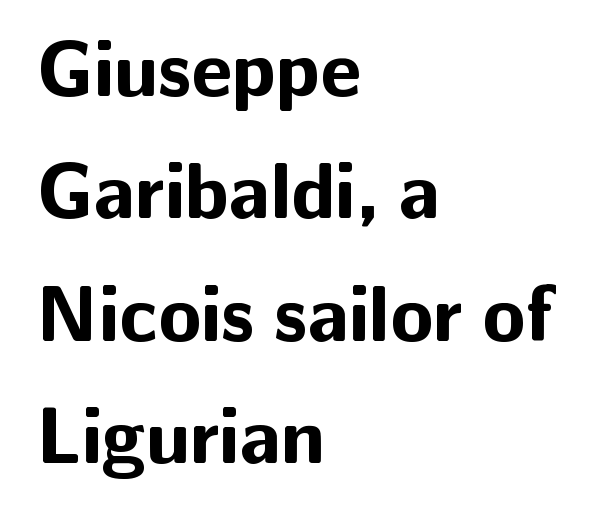
{"serif": "no", "italic": "no", "bold": "yes", "weight": "bold", "width": "normal", "stroke_contrast": "low", "x_height": "medium", "monospaced": "no", "underline": "no", "align": "left", "line_spacing": "normal", "line_spacing_ratio": 1.55, "letter_spacing": "normal", "letter_spacing_em": 0.0, "glyph_px": 79}
